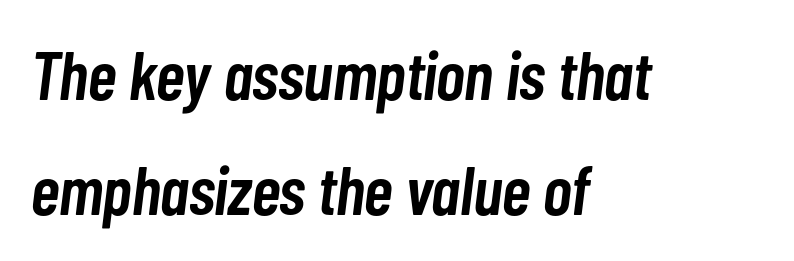
{"italic": "yes", "lean": "right", "slant_degrees": 7, "bold": "semi", "weight": "semibold", "width": "condensed", "stroke_contrast": "low", "x_height": "medium", "monospaced": "no", "underline": "no", "align": "left", "line_spacing": "normal", "line_spacing_ratio": 1.67, "letter_spacing": "normal", "letter_spacing_em": 0.0, "glyph_px": 69}
